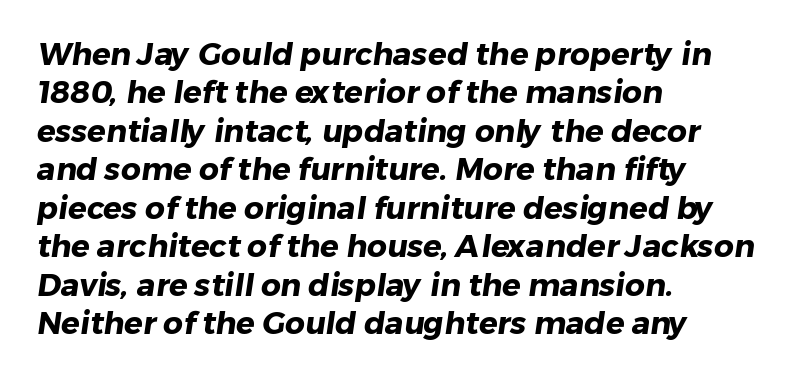
Standard letterfit; no display-style spreading of the glyphs. The typesetter chose a ragged-right arrangement here. The glyphs have the mass of a bold cut. Is this a sans? Yes — the strokes have no serifs.
